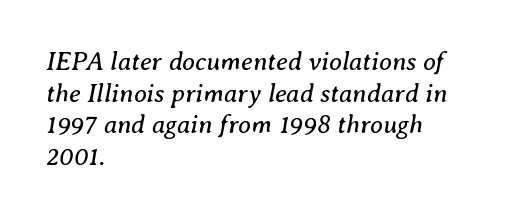
{"italic": "yes", "lean": "right", "slant_degrees": 8, "bold": "no", "underline": "no", "align": "left", "line_spacing_ratio": 1.22, "letter_spacing": "normal", "letter_spacing_em": 0.0, "glyph_px": 26}
